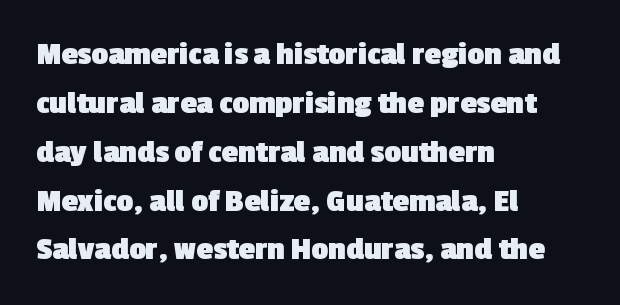
The image shows 33 px heavy sans-serif type; set left-aligned, normal line spacing (1.48x), normal letter spacing, not underlined; a medium x-height.
